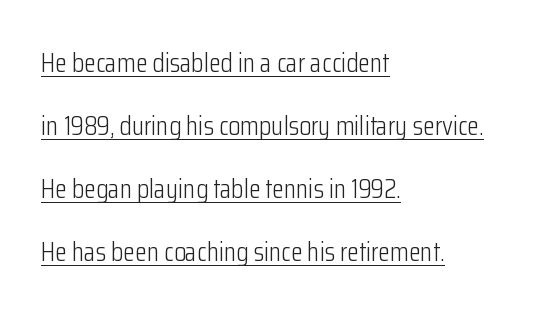
{"italic": "no", "bold": "no", "underline": "yes", "align": "left", "line_spacing": "loose", "line_spacing_ratio": 2.33, "letter_spacing": "normal", "letter_spacing_em": 0.0, "glyph_px": 27}
